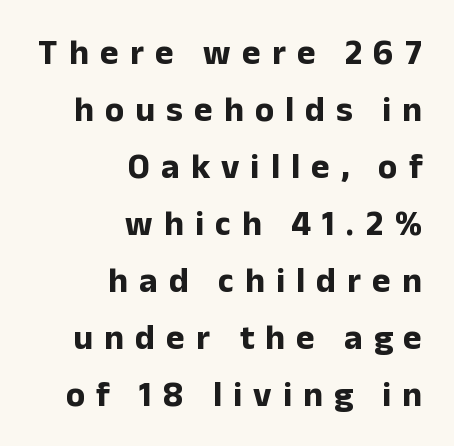
The image shows 35 px bold sans-serif type, upright; set right-aligned, normal line spacing (1.63x), unusually wide letter spacing (+0.32 em), not underlined; low stroke contrast and a medium x-height.
